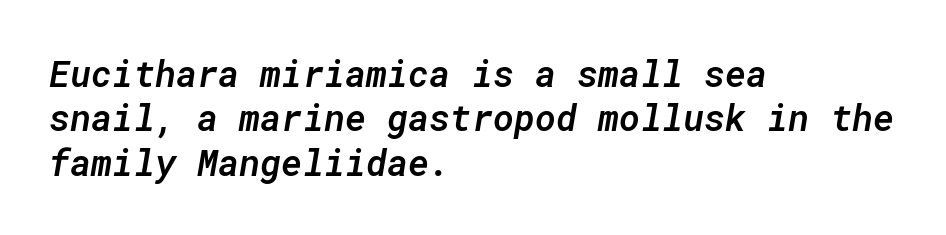
How heavy is the stroke? Medium-heavy — a semibold, shy of bold. Line starts are locked; line ends wander. The passage shown leans; its letterforms are oblique. Underlining? Definitely not there. Each letter, wide or thin by design, is forced into the same width here.
